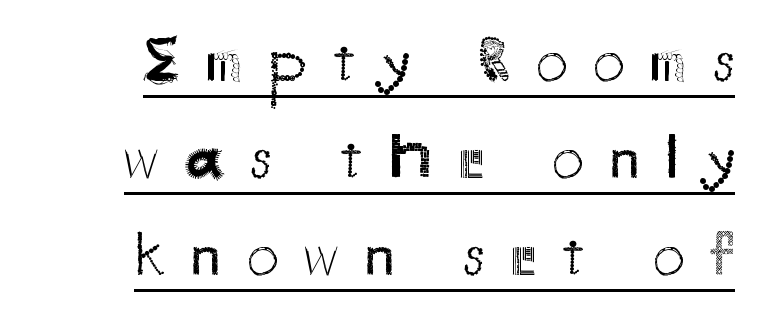
Q: Is the text bold? A: No.
Q: Is the text italic (slanted)? A: No, it is upright.
Q: Is the typeface a serif or a sans-serif typeface? A: Sans-serif.
Q: Is the text underlined? A: Yes.
Q: How is the paragraph aligned? A: Right-aligned.
Q: Is the spacing between letters normal or unusually wide? A: Unusually wide.
Q: Is the spacing between lines tight, normal or loose? A: Normal.
Q: Width (condensed, normal, or wide)? A: Normal.
Q: Stroke contrast? A: Medium.
Q: x-height? A: Small.
Q: Monospaced? A: No.
